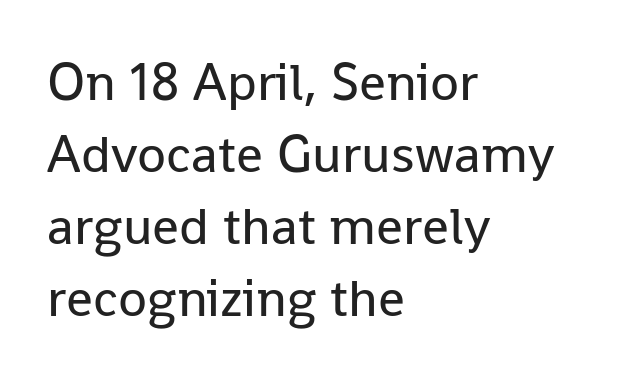
{"serif": "no", "italic": "no", "bold": "no", "weight": "regular", "width": "normal", "stroke_contrast": "low", "x_height": "medium", "monospaced": "no", "underline": "no", "align": "left", "line_spacing": "normal", "line_spacing_ratio": 1.36, "letter_spacing": "normal", "letter_spacing_em": 0.0, "glyph_px": 53}
